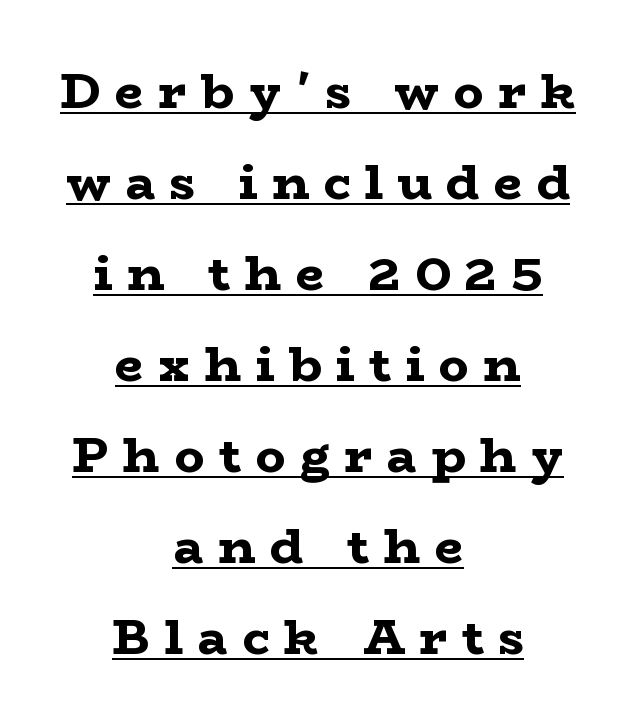
The image shows 50 px bold, wide serif type, upright; set centered, line spacing 1.82x, unusually wide letter spacing (+0.29 em), underlined; low stroke contrast and a medium x-height.
